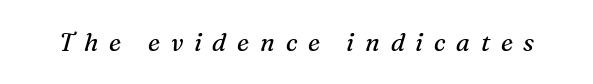
{"italic": "yes", "lean": "right", "slant_degrees": 16, "bold": "no", "underline": "no", "letter_spacing": "wide", "letter_spacing_em": 0.43, "glyph_px": 25}
